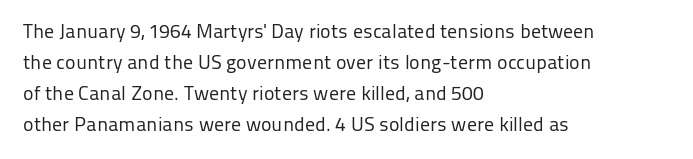
{"italic": "no", "bold": "no", "underline": "no", "align": "left", "line_spacing": "normal", "line_spacing_ratio": 1.55, "letter_spacing": "normal", "letter_spacing_em": 0.0, "glyph_px": 20}
